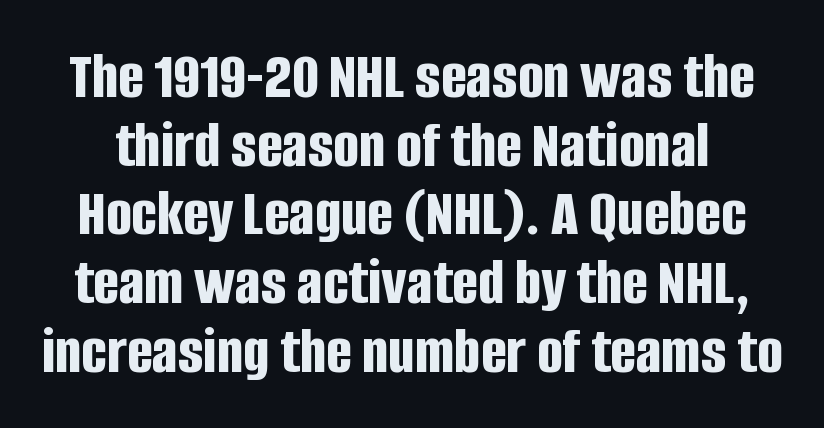
The text was rendered using a sans face with plain stroke endings. Check the space under the baseline: it is left empty. Cramped leading. Proportional: the letters do not fall into vertical columns. I'd describe the lettering as bold — thick and assertive. What stands out about the letter spacing? Nothing — it is the standard amount.
